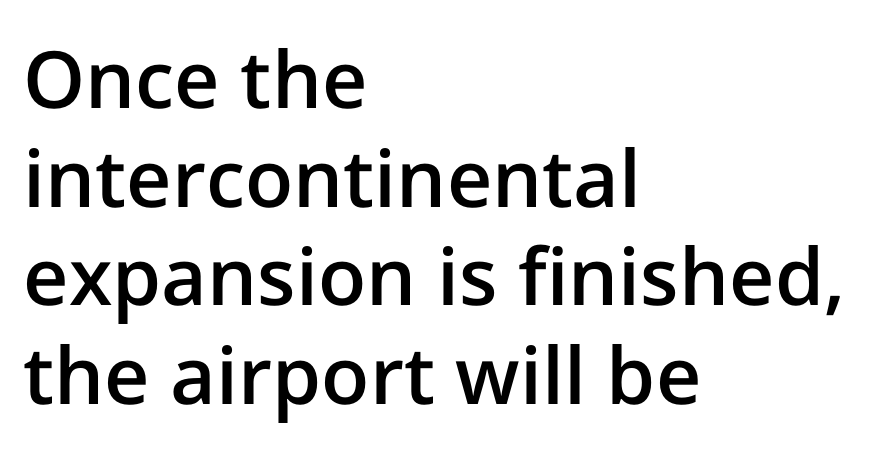
{"serif": "no", "italic": "no", "bold": "semi", "weight": "semibold", "width": "normal", "stroke_contrast": "low", "x_height": "medium", "monospaced": "no", "underline": "no", "align": "left", "line_spacing": "normal", "line_spacing_ratio": 1.25, "letter_spacing": "normal", "letter_spacing_em": 0.0, "glyph_px": 79}
